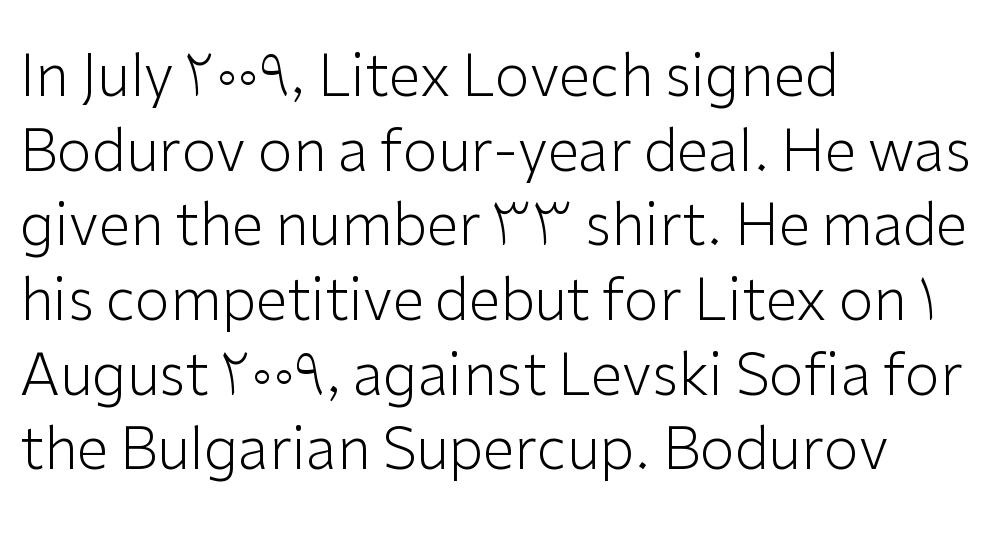
{"serif": "no", "italic": "no", "bold": "no", "weight": "light", "width": "normal", "stroke_contrast": "low", "x_height": "medium", "monospaced": "no", "underline": "no", "align": "left", "line_spacing": "normal", "line_spacing_ratio": 1.31, "letter_spacing": "normal", "letter_spacing_em": 0.0, "glyph_px": 57}
